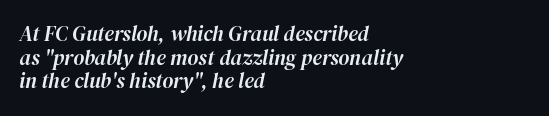
The image shows 21 px text type, italic (leaning right); set left-aligned, tight line spacing (1.13x), normal letter spacing, not underlined.
